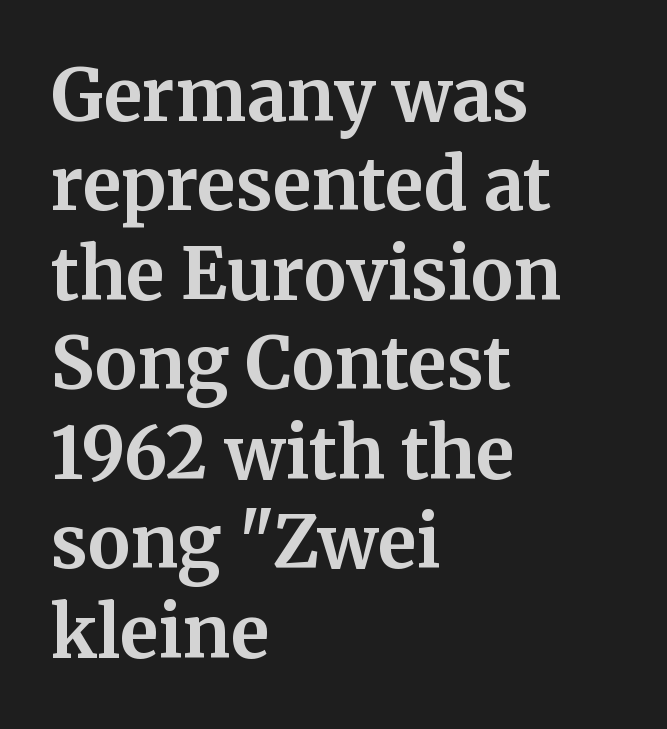
{"serif": "yes", "italic": "no", "bold": "yes", "weight": "bold", "width": "normal", "stroke_contrast": "medium", "x_height": "medium", "monospaced": "no", "underline": "no", "align": "left", "line_spacing": "normal", "line_spacing_ratio": 1.26, "letter_spacing": "normal", "letter_spacing_em": 0.0, "glyph_px": 71}
